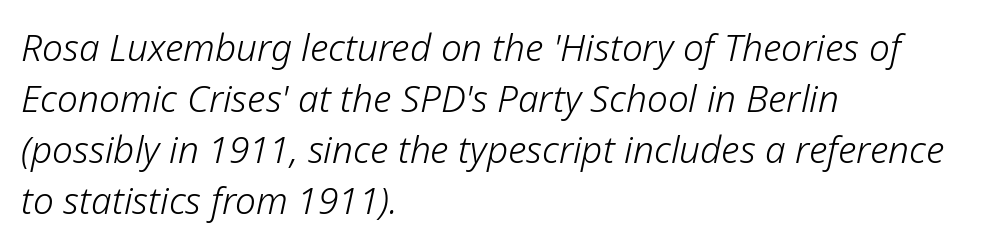
Q: Is the text bold? A: No.
Q: Is the text italic (slanted)? A: Yes, it leans right by about 12 degrees.
Q: Is the text underlined? A: No.
Q: How is the paragraph aligned? A: Left-aligned.
Q: Is the spacing between letters normal or unusually wide? A: Normal.
Q: Is the spacing between lines tight, normal or loose? A: Normal.
Q: Width (condensed, normal, or wide)? A: Normal.
Q: Stroke contrast? A: Low.
Q: x-height? A: Medium.
Q: Monospaced? A: No.
